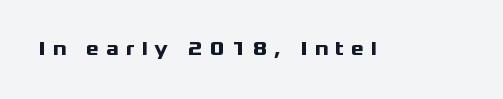
Q: Is the text bold? A: Yes.
Q: Is the text italic (slanted)? A: No, it is upright.
Q: Is the text underlined? A: No.
Q: Is the spacing between letters normal or unusually wide? A: Unusually wide.
